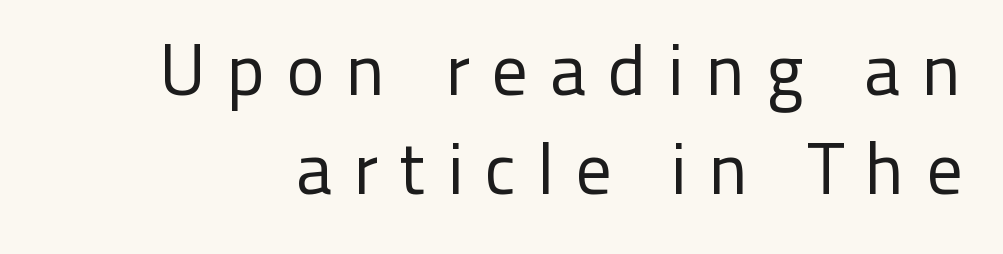
Q: Is the text bold? A: No.
Q: Is the text italic (slanted)? A: No, it is upright.
Q: Is the typeface a serif or a sans-serif typeface? A: Sans-serif.
Q: Is the text underlined? A: No.
Q: Is the spacing between letters normal or unusually wide? A: Unusually wide.
Q: Is the spacing between lines tight, normal or loose? A: Normal.
Q: Width (condensed, normal, or wide)? A: Normal.
Q: Stroke contrast? A: Low.
Q: x-height? A: Medium.
Q: Monospaced? A: No.
